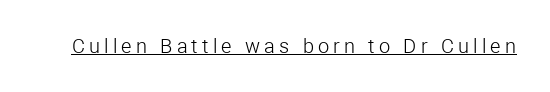
The image shows 20 px text type, upright; set unusually wide letter spacing (+0.21 em), underlined.
